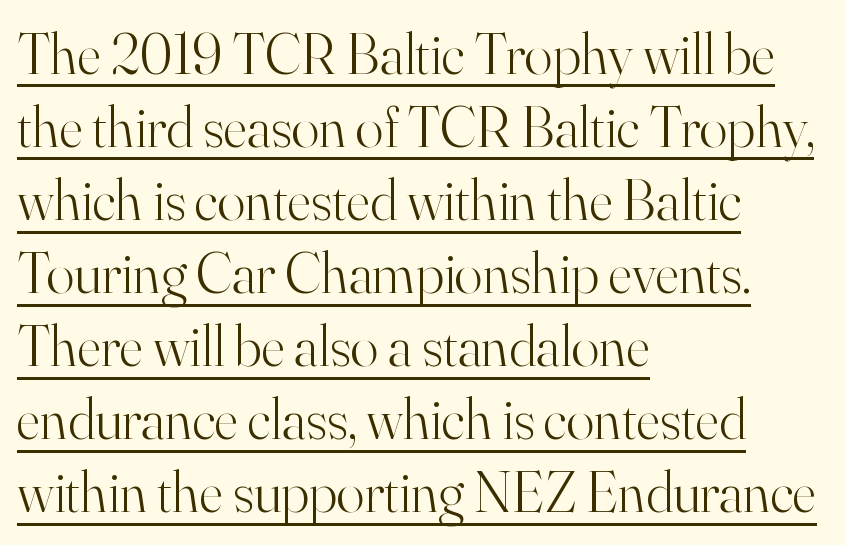
{"serif": "yes", "italic": "no", "bold": "no", "weight": "light", "width": "normal", "stroke_contrast": "high", "x_height": "small", "monospaced": "no", "underline": "yes", "align": "left", "line_spacing": "normal", "line_spacing_ratio": 1.26, "letter_spacing": "normal", "letter_spacing_em": 0.0, "glyph_px": 58}
